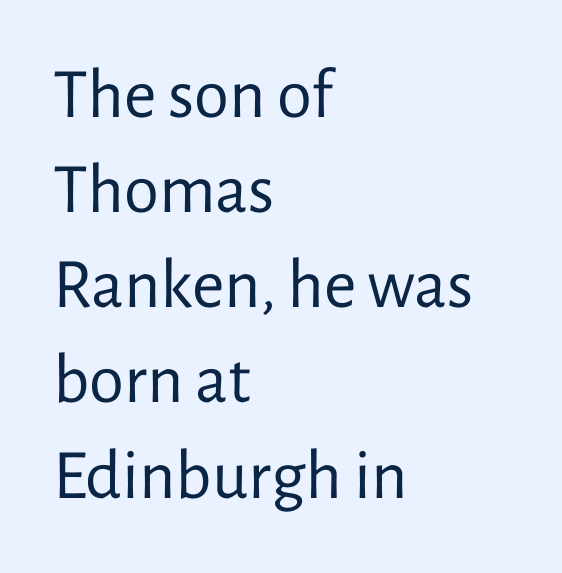
Q: Is the text bold? A: No.
Q: Is the text italic (slanted)? A: No, it is upright.
Q: Is the typeface a serif or a sans-serif typeface? A: Sans-serif.
Q: Is the text underlined? A: No.
Q: How is the paragraph aligned? A: Left-aligned.
Q: Is the spacing between letters normal or unusually wide? A: Normal.
Q: Is the spacing between lines tight, normal or loose? A: Normal.
Q: Width (condensed, normal, or wide)? A: Normal.
Q: Stroke contrast? A: Low.
Q: x-height? A: Medium.
Q: Monospaced? A: No.
